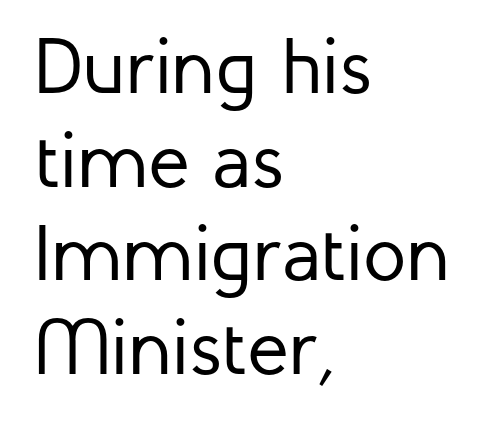
The passage shown is not bold in any degree. No extra tracking has been applied to these lines. Each letter's strokes conclude bluntly, with no projecting serifs. Is this a fixed-width face? No — the glyphs have proportional, varying widths. This sample is left-justified, so line endings fall wherever the words run out.
